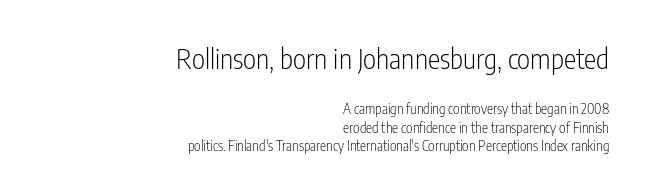
Heaviness? Minimal to ordinary, like unemphasized prose. This rendering features lettering with no underline. Proportional: the letters do not fall into vertical columns. If you drew a ruler down the right edge, every line would touch it. Does the type have serifs? No, each stem ends abruptly. In this sample the first text group is rendered at the bigger scale.
